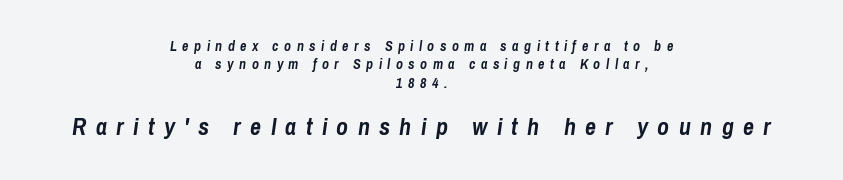
The image shows 24 px bold type, italic (leaning right); set centered, normal line spacing (1.31x), unusually wide letter spacing (+0.39 em), not underlined; the second (bottom) block is 1.71x larger.
